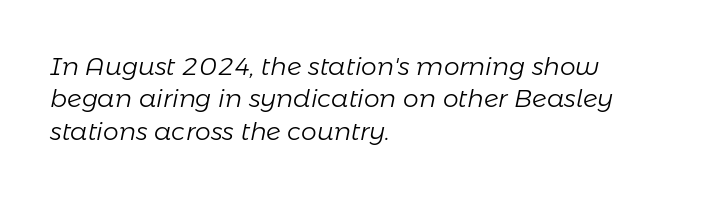
Q: Is the text bold? A: No.
Q: Is the text italic (slanted)? A: Yes, it leans right by about 11 degrees.
Q: Is the text underlined? A: No.
Q: How is the paragraph aligned? A: Left-aligned.
Q: Is the spacing between letters normal or unusually wide? A: Normal.
Q: Is the spacing between lines tight, normal or loose? A: Normal.
